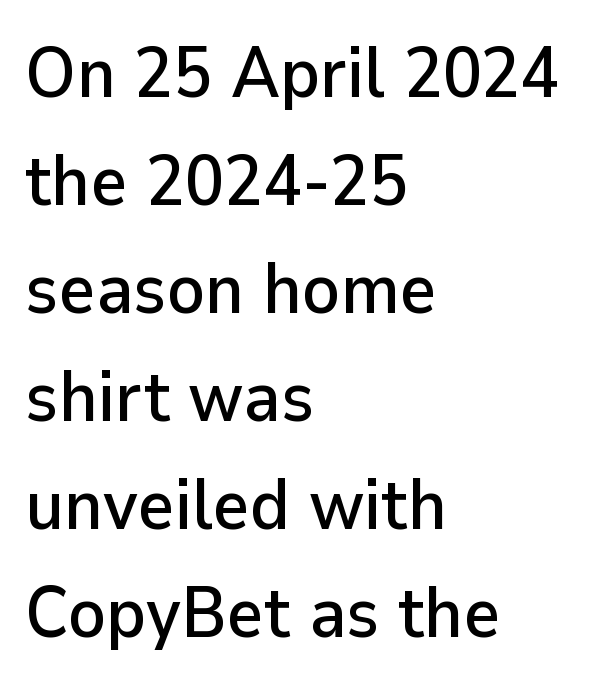
The image shows 71 px sans-serif type, upright; set left-aligned, normal line spacing (1.52x), normal letter spacing, not underlined; low stroke contrast and a medium x-height.
